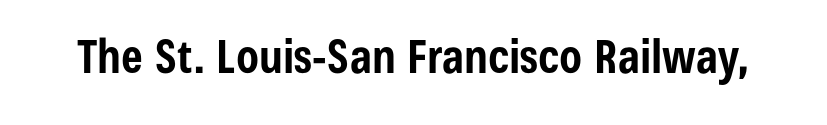
The image shows 46 px bold, condensed sans-serif type, upright; set normal letter spacing, not underlined; low stroke contrast and a medium x-height.
